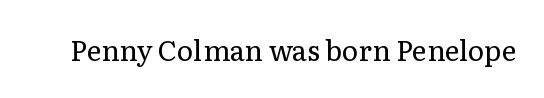
The image shows 28 px regular-weight serif type, upright; set normal letter spacing, not underlined; low stroke contrast and a medium x-height.
